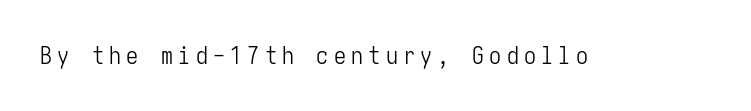
{"italic": "no", "bold": "no", "underline": "no", "letter_spacing": "wide", "letter_spacing_em": 0.22, "glyph_px": 24}
